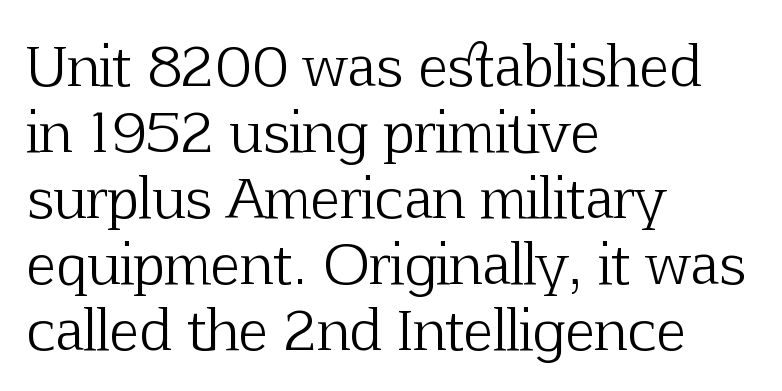
You can tell it's not italic because the verticals are truly vertical. The words here are not underlined. The ragged edge is on the right, which tells us the setting is flush left. Is the stroke heavy? The answer is a plain regular-or-lighter. The tracking reads as untouched default to a designer's eye.
